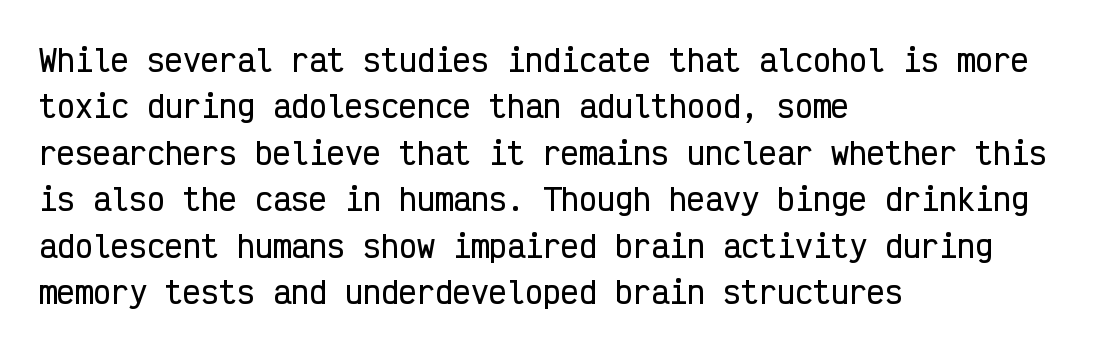
{"serif": "no", "italic": "no", "width": "condensed", "stroke_contrast": "low", "x_height": "medium", "monospaced": "yes", "underline": "no", "align": "left", "line_spacing": "normal", "line_spacing_ratio": 1.55, "letter_spacing": "normal", "letter_spacing_em": 0.0, "glyph_px": 30}
